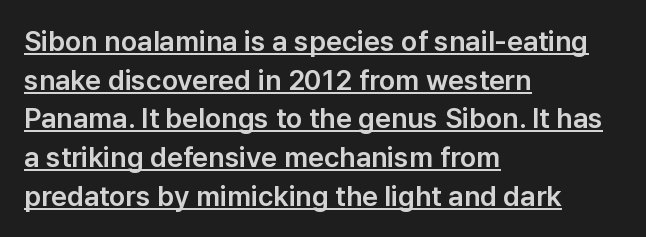
Q: Is the text italic (slanted)? A: No, it is upright.
Q: Is the typeface a serif or a sans-serif typeface? A: Sans-serif.
Q: Is the text underlined? A: Yes.
Q: How is the paragraph aligned? A: Left-aligned.
Q: Is the spacing between letters normal or unusually wide? A: Normal.
Q: Is the spacing between lines tight, normal or loose? A: Normal.
Q: Width (condensed, normal, or wide)? A: Normal.
Q: Stroke contrast? A: Low.
Q: x-height? A: Medium.
Q: Monospaced? A: No.
